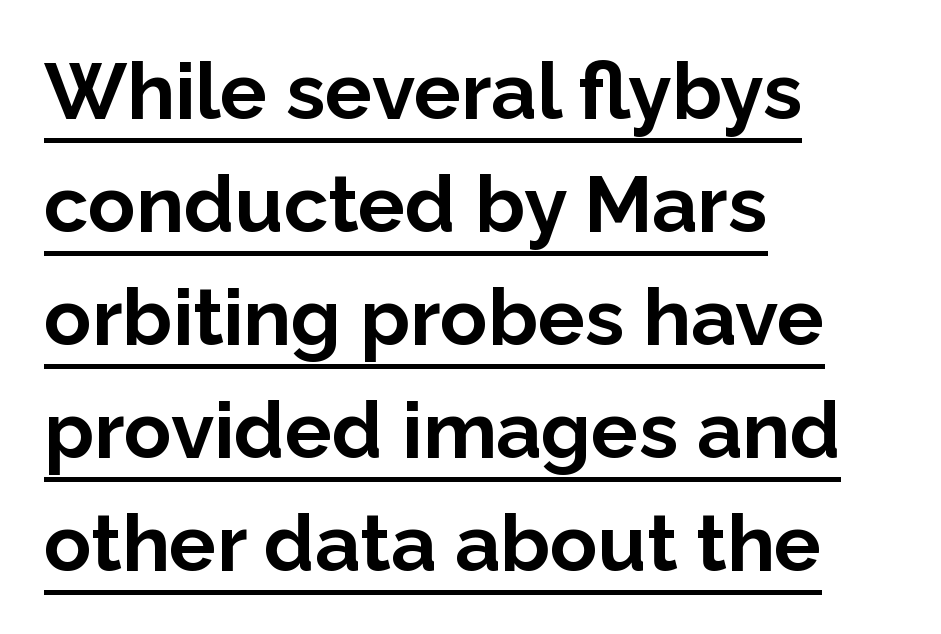
A full-strength bold gives these letters their thick strokes. Underline: present. Leading: standard. The rendering shows plain stroke endings on the letterforms — a sans-serif design. Standard letterfit; no display-style spreading of the glyphs.
